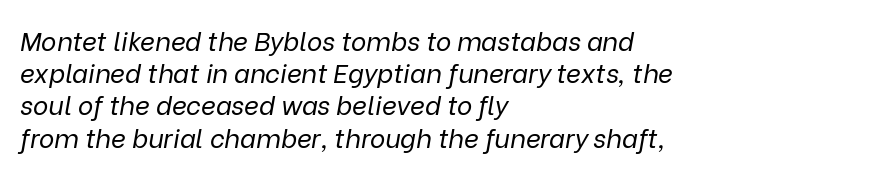
Q: Is the text bold? A: No.
Q: Is the text italic (slanted)? A: Yes, it leans right by about 9 degrees.
Q: Is the text underlined? A: No.
Q: How is the paragraph aligned? A: Left-aligned.
Q: Is the spacing between letters normal or unusually wide? A: Normal.
